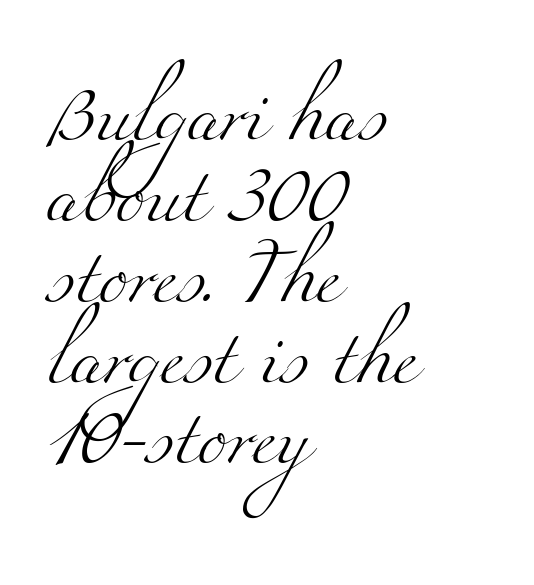
Horizontally, the lines are justified to the leading edge only. Tracking value appears to be zero — textbook default spacing. Words float on clear page, feet unadorned. Character widths vary here, with narrow letters taking less room than wide ones.
